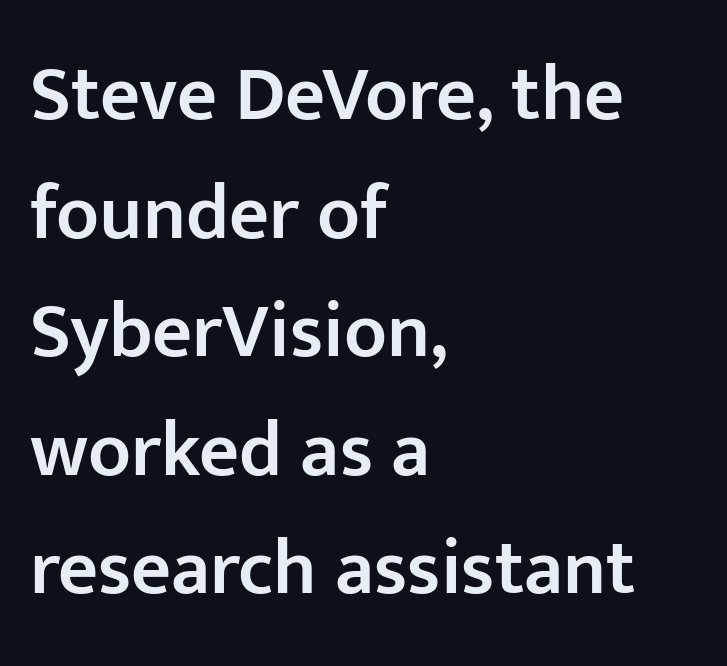
Q: Is the text bold? A: Semi-bold.
Q: Is the text italic (slanted)? A: No, it is upright.
Q: Is the typeface a serif or a sans-serif typeface? A: Sans-serif.
Q: Is the text underlined? A: No.
Q: How is the paragraph aligned? A: Left-aligned.
Q: Is the spacing between letters normal or unusually wide? A: Normal.
Q: Is the spacing between lines tight, normal or loose? A: Normal.
Q: Width (condensed, normal, or wide)? A: Normal.
Q: Stroke contrast? A: Low.
Q: x-height? A: Medium.
Q: Monospaced? A: No.
